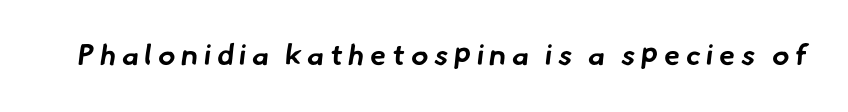
The image shows 29 px bold sans-serif type; set unusually wide letter spacing (+0.2 em), not underlined; low stroke contrast and a small x-height.
